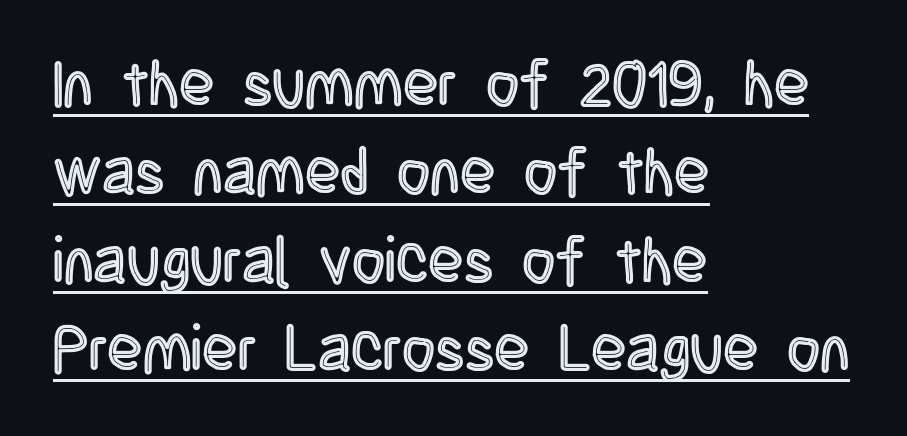
{"italic": "no", "width": "condensed", "x_height": "large", "monospaced": "no", "underline": "yes", "align": "left", "line_spacing": "normal", "line_spacing_ratio": 1.38, "letter_spacing": "normal", "letter_spacing_em": 0.0, "glyph_px": 64}
